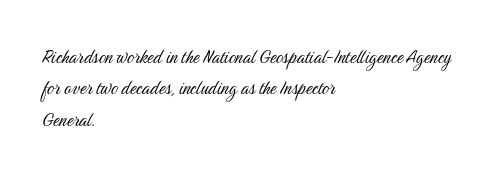
The line-height multiplier appears to be the usual default. The ragged edge is on the right, which tells us the setting is flush left. This sample uses plain, unmodified letter spacing. No letter is thick-stroked: the sample isn't bold.
